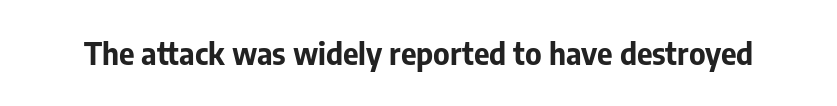
The specimen reads as upright at a glance. In terms of letterform style, serifs are entirely absent. What stands out about the letter spacing? Nothing — it is the standard amount. Chunky letters — that's bold for sure. Proportional: the letters do not fall into vertical columns. Check under the words: just untouched page.
